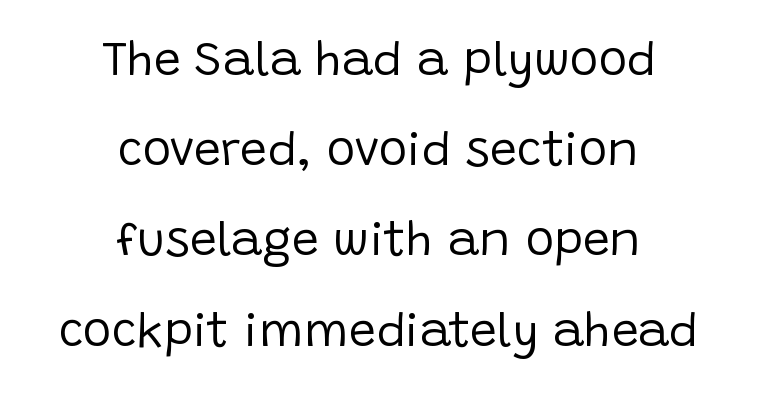
{"serif": "no", "italic": "no", "bold": "no", "weight": "regular", "width": "normal", "stroke_contrast": "low", "x_height": "large", "monospaced": "no", "underline": "no", "align": "center", "line_spacing_ratio": 1.88, "letter_spacing": "normal", "letter_spacing_em": 0.0, "glyph_px": 48}
